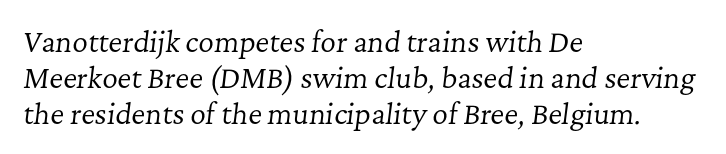
These lines sit exactly where default settings would place them. These lines were composed using italics. Glyph-to-glyph distance matches everyday printed text. Each row of text sits above clean, open space. Typeset ragged right — the left edge is the straight one. Heft: none added — not bold.
